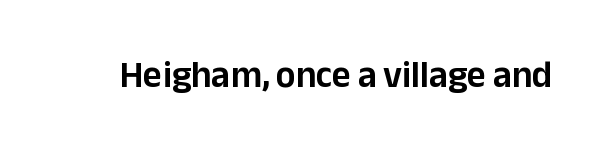
Q: Is the text italic (slanted)? A: No, it is upright.
Q: Is the typeface a serif or a sans-serif typeface? A: Sans-serif.
Q: Is the text underlined? A: No.
Q: Is the spacing between letters normal or unusually wide? A: Normal.
Q: Width (condensed, normal, or wide)? A: Normal.
Q: Stroke contrast? A: Low.
Q: x-height? A: Medium.
Q: Monospaced? A: No.
